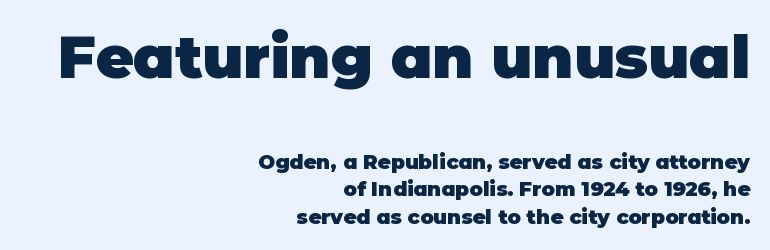
The image shows 59 px heavy sans-serif type, upright; set right-aligned, normal line spacing (1.38x), normal letter spacing, not underlined; the first (top) block is 2.95x larger; low stroke contrast and a large x-height.
